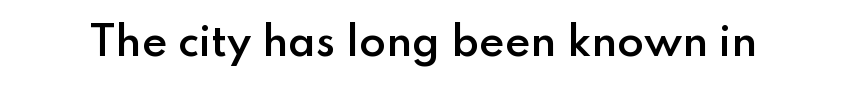
The image shows 39 px semibold sans-serif type, upright; set normal letter spacing, not underlined; low stroke contrast and a small x-height.
